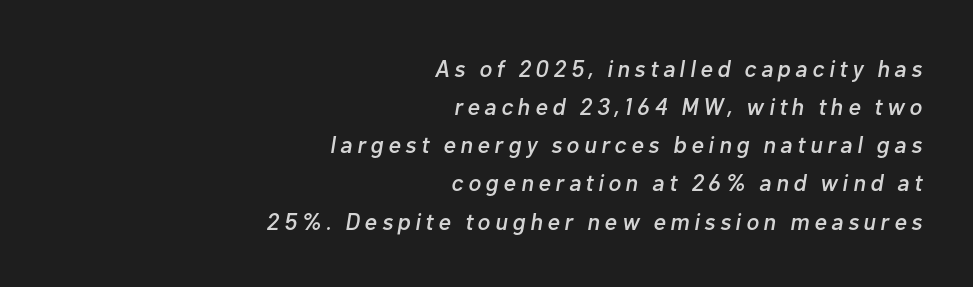
The image shows 24 px text type, italic (leaning right); set right-aligned, normal line spacing (1.59x), not underlined.
